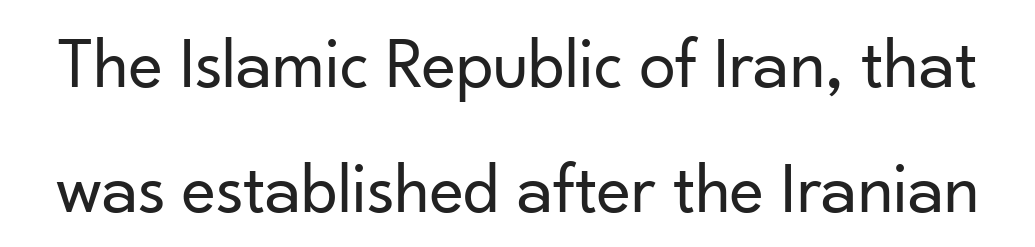
Q: Is the text bold? A: No.
Q: Is the text italic (slanted)? A: No, it is upright.
Q: Is the typeface a serif or a sans-serif typeface? A: Sans-serif.
Q: Is the text underlined? A: No.
Q: Is the spacing between letters normal or unusually wide? A: Normal.
Q: Width (condensed, normal, or wide)? A: Normal.
Q: Stroke contrast? A: Low.
Q: x-height? A: Small.
Q: Monospaced? A: No.
